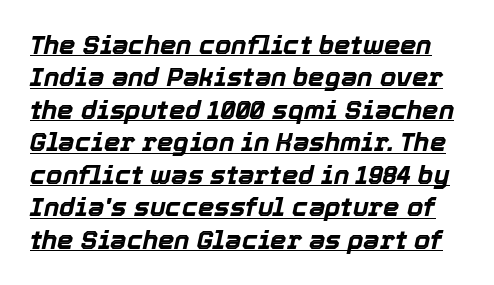
Q: Is the text bold? A: Yes.
Q: Is the text italic (slanted)? A: Yes, it leans right by about 12 degrees.
Q: Is the text underlined? A: Yes.
Q: Is the spacing between letters normal or unusually wide? A: Normal.
Q: Is the spacing between lines tight, normal or loose? A: Normal.
